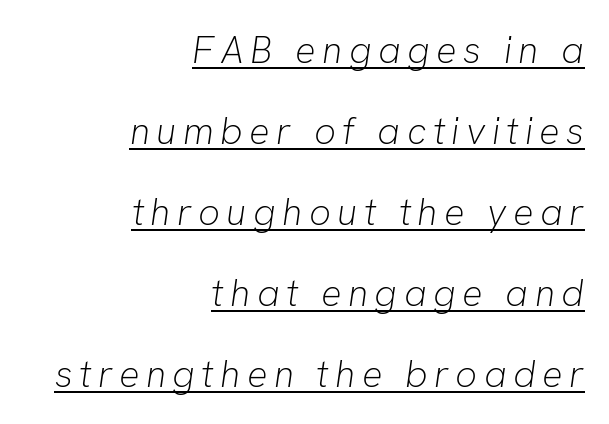
{"italic": "yes", "lean": "right", "slant_degrees": 8, "bold": "no", "weight": "light", "width": "normal", "stroke_contrast": "low", "x_height": "medium", "monospaced": "no", "underline": "yes", "align": "right", "line_spacing": "loose", "line_spacing_ratio": 2.13, "glyph_px": 38}
